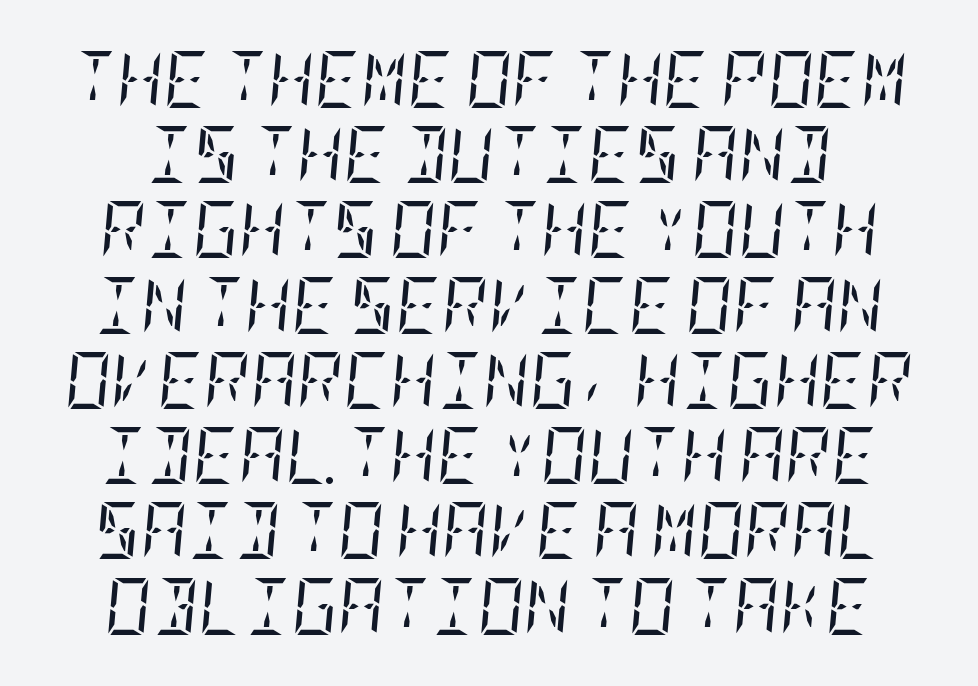
The image shows 57 px regular-weight, condensed serif type, italic (leaning right); set normal line spacing (1.32x), normal letter spacing, not underlined; low stroke contrast and a large x-height.
